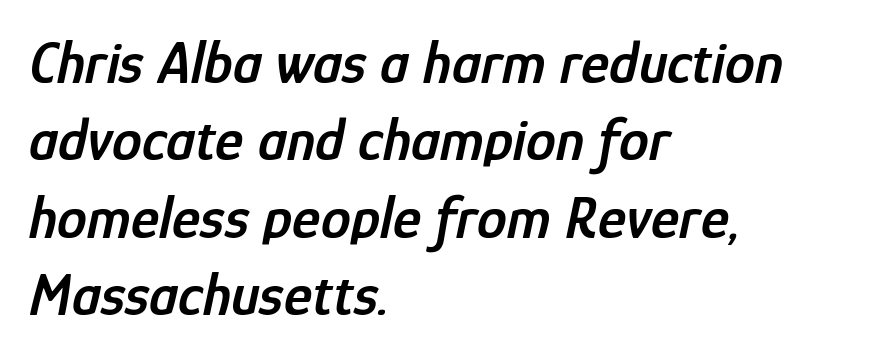
{"italic": "yes", "lean": "right", "slant_degrees": 12, "bold": "semi", "weight": "semibold", "width": "condensed", "stroke_contrast": "low", "x_height": "medium", "monospaced": "no", "underline": "no", "align": "left", "line_spacing": "normal", "line_spacing_ratio": 1.29, "letter_spacing": "normal", "letter_spacing_em": 0.0, "glyph_px": 60}
